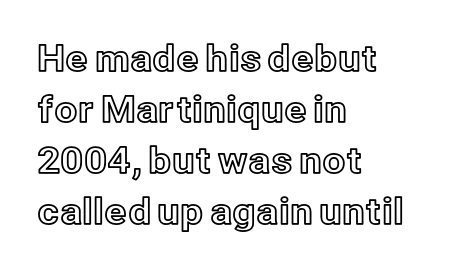
Tracking value appears to be zero — textbook default spacing. Italic? Not at all — the glyphs are vertical. Each row of text sits above clean, open space. Where is the straight margin? On the left. Quick note: interline space is typical. Character widths vary here, with narrow letters taking less room than wide ones.
